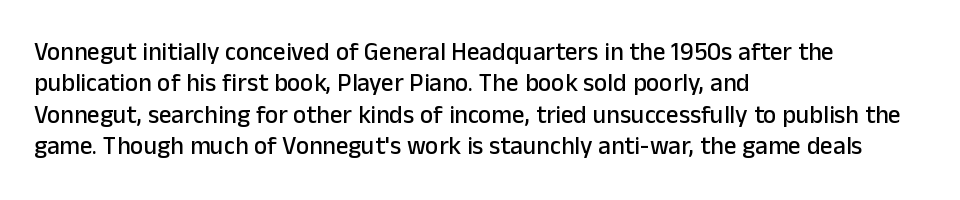
Q: Is the text italic (slanted)? A: No, it is upright.
Q: Is the text underlined? A: No.
Q: How is the paragraph aligned? A: Left-aligned.
Q: Is the spacing between letters normal or unusually wide? A: Normal.
Q: Is the spacing between lines tight, normal or loose? A: Normal.
